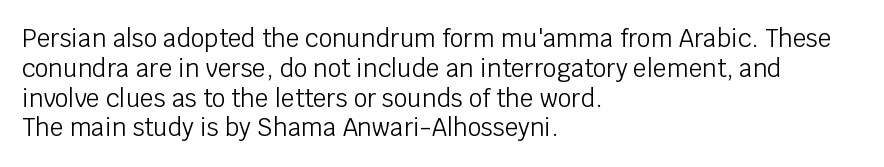
The image shows 24 px text type, upright; set left-aligned, line spacing 1.24x, normal letter spacing, not underlined.
